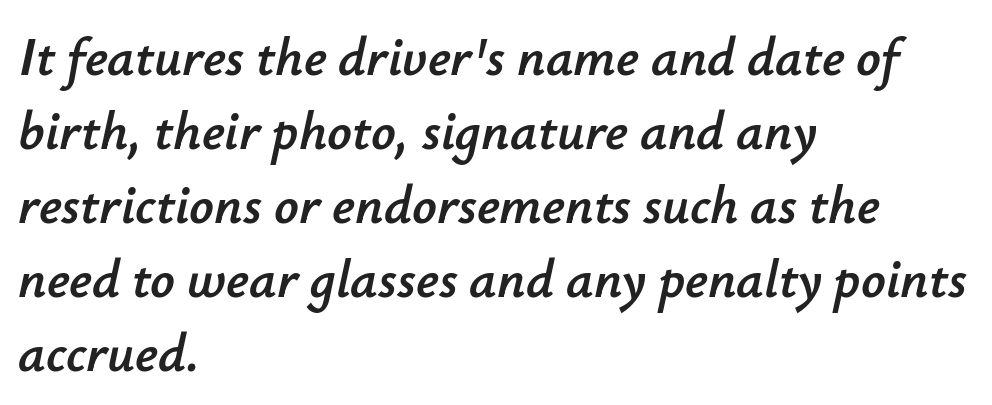
Successive baselines arrive at the customary interval. The strip under each line holds only bare page. Would a proofreader flag this as italicized? Yes. Do the characters align in a grid? No, the font is proportional. Caption: multi-line text, flush left, ragged right.
